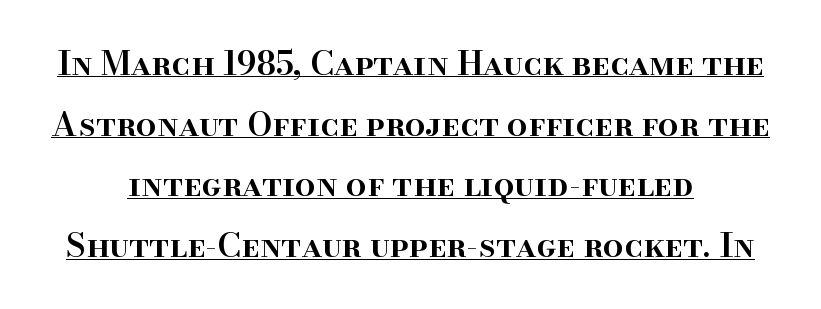
Q: Is the text bold? A: Semi-bold.
Q: Is the text italic (slanted)? A: No, it is upright.
Q: Is the typeface a serif or a sans-serif typeface? A: Serif.
Q: Is the text underlined? A: Yes.
Q: How is the paragraph aligned? A: Centered.
Q: Is the spacing between letters normal or unusually wide? A: Normal.
Q: Width (condensed, normal, or wide)? A: Normal.
Q: Stroke contrast? A: High.
Q: x-height? A: Small.
Q: Monospaced? A: No.
